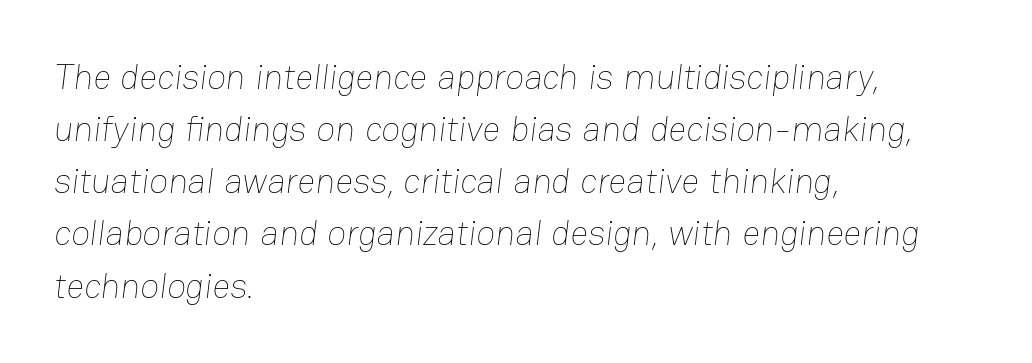
{"bold": "no", "weight": "thin", "width": "normal", "stroke_contrast": "low", "x_height": "medium", "monospaced": "no", "underline": "no", "align": "left", "line_spacing": "normal", "line_spacing_ratio": 1.49, "letter_spacing": "normal", "letter_spacing_em": 0.0, "glyph_px": 35}
